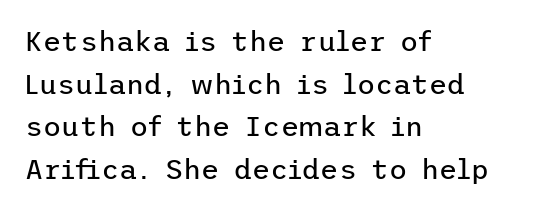
Underline: absent. Are there feet on the stems? There aren't — it's a sans. Short and long lines alike share a common starting point at left. Is the type heavy? It reads as light-to-regular instead. Is the letter spacing exaggerated? No — it looks like the ordinary default. It's the straight-up-and-down kind of type.
